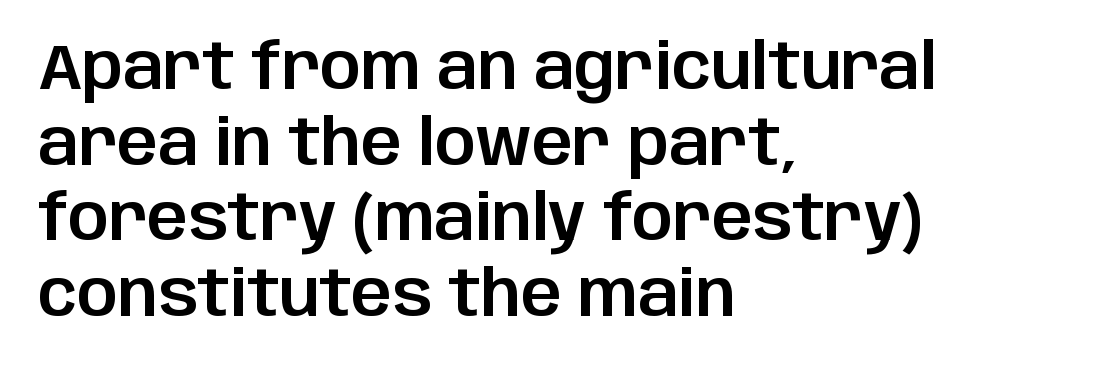
Q: Is the text italic (slanted)? A: No, it is upright.
Q: Is the typeface a serif or a sans-serif typeface? A: Sans-serif.
Q: Is the text underlined? A: No.
Q: How is the paragraph aligned? A: Left-aligned.
Q: Is the spacing between letters normal or unusually wide? A: Normal.
Q: Width (condensed, normal, or wide)? A: Normal.
Q: Stroke contrast? A: Low.
Q: x-height? A: Large.
Q: Monospaced? A: No.
